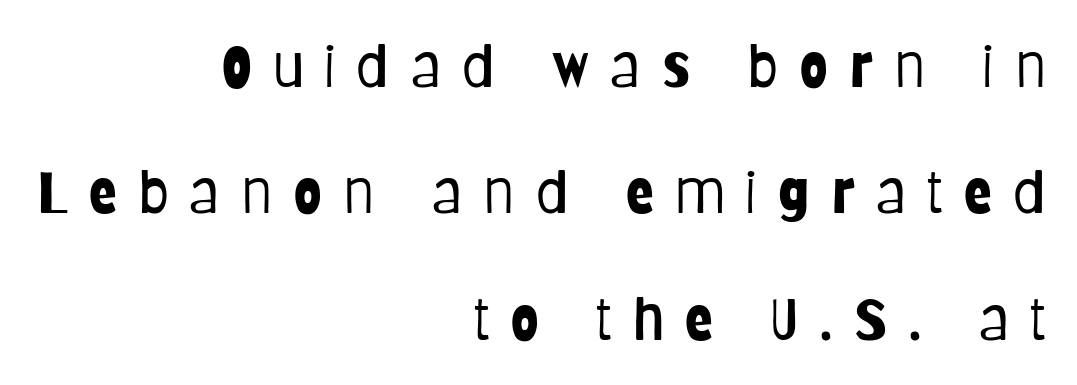
Q: Is the text bold? A: No.
Q: Is the text italic (slanted)? A: No, it is upright.
Q: Is the typeface a serif or a sans-serif typeface? A: Sans-serif.
Q: Is the text underlined? A: No.
Q: How is the paragraph aligned? A: Right-aligned.
Q: Is the spacing between letters normal or unusually wide? A: Unusually wide.
Q: Is the spacing between lines tight, normal or loose? A: Loose.
Q: Width (condensed, normal, or wide)? A: Condensed.
Q: Stroke contrast? A: Low.
Q: x-height? A: Large.
Q: Monospaced? A: No.
